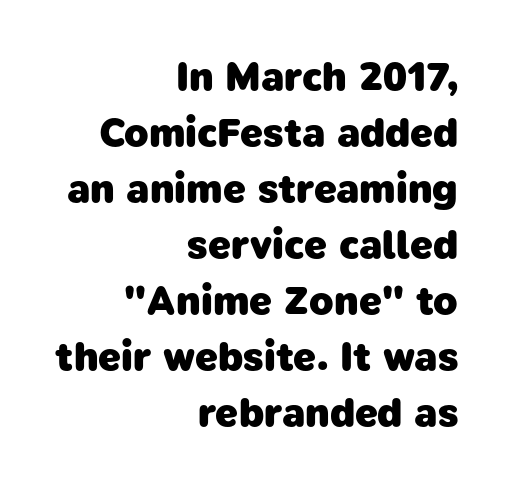
Q: Is the text bold? A: Yes.
Q: Is the typeface a serif or a sans-serif typeface? A: Sans-serif.
Q: Is the text underlined? A: No.
Q: How is the paragraph aligned? A: Right-aligned.
Q: Is the spacing between letters normal or unusually wide? A: Normal.
Q: Is the spacing between lines tight, normal or loose? A: Normal.
Q: Width (condensed, normal, or wide)? A: Normal.
Q: Stroke contrast? A: Low.
Q: x-height? A: Medium.
Q: Monospaced? A: No.
